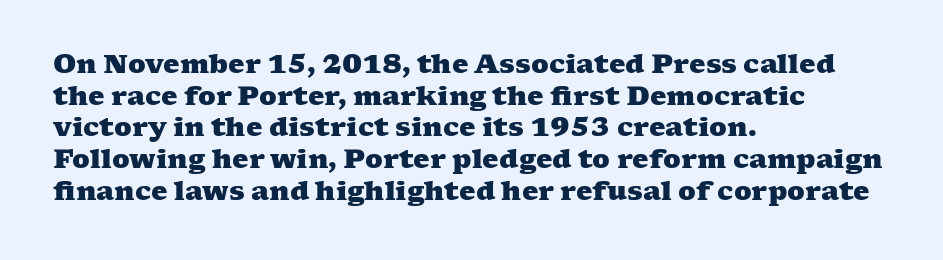
{"bold": "yes", "underline": "no", "align": "left", "line_spacing_ratio": 1.22, "letter_spacing": "normal", "letter_spacing_em": 0.0, "glyph_px": 26}
